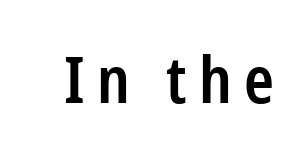
{"serif": "no", "italic": "no", "bold": "semi", "weight": "semibold", "width": "condensed", "stroke_contrast": "low", "x_height": "medium", "monospaced": "no", "underline": "no", "glyph_px": 64}
